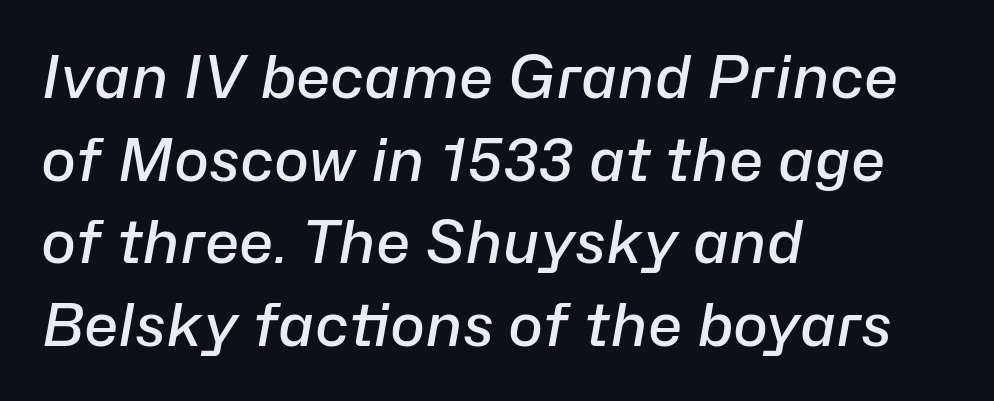
The image shows 59 px semibold type, italic (leaning right); set left-aligned, normal line spacing (1.4x), normal letter spacing, not underlined; low stroke contrast and a medium x-height.
